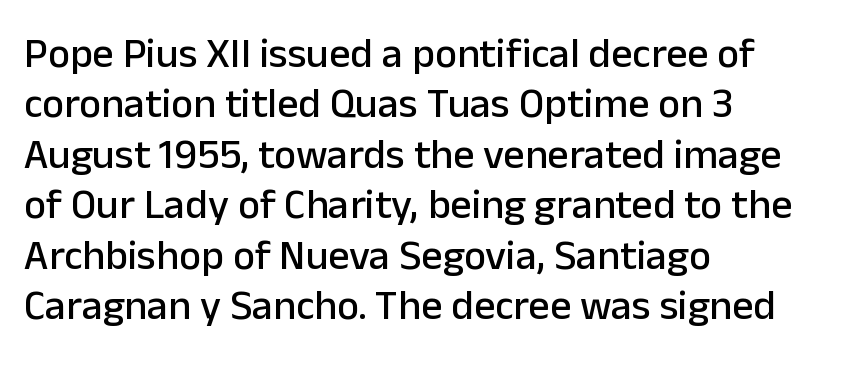
Q: Is the text italic (slanted)? A: No, it is upright.
Q: Is the typeface a serif or a sans-serif typeface? A: Sans-serif.
Q: Is the text underlined? A: No.
Q: How is the paragraph aligned? A: Left-aligned.
Q: Is the spacing between letters normal or unusually wide? A: Normal.
Q: Width (condensed, normal, or wide)? A: Normal.
Q: Stroke contrast? A: Low.
Q: x-height? A: Medium.
Q: Monospaced? A: No.
